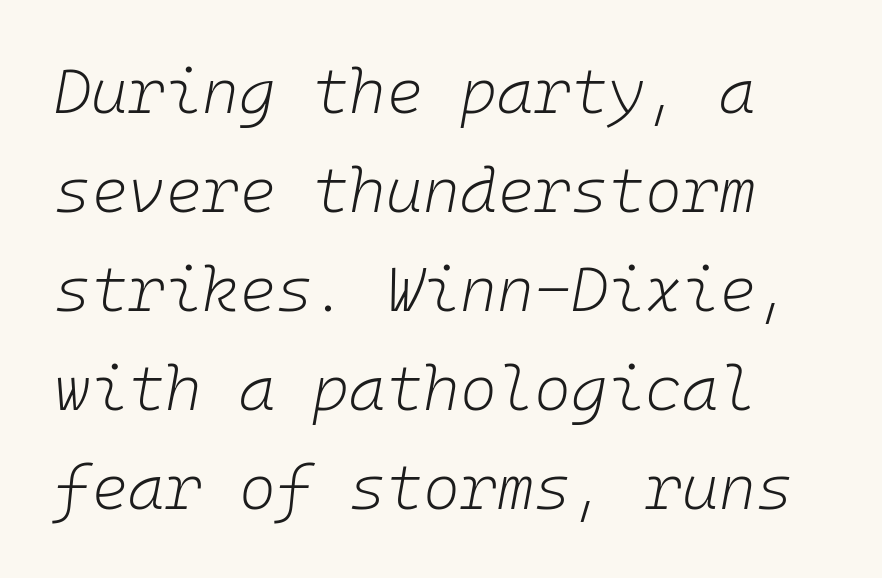
The image shows 63 px light type, italic (leaning right), monospaced; set normal line spacing (1.57x), normal letter spacing, not underlined; low stroke contrast and a medium x-height.
